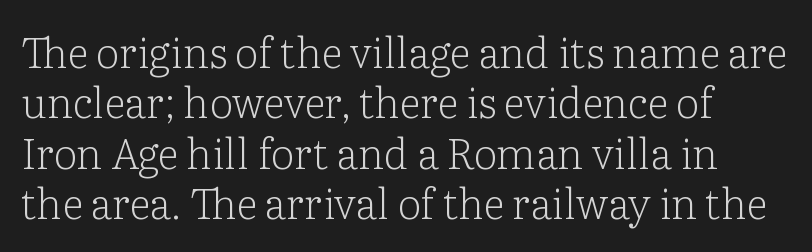
The image shows 42 px light serif type, upright; set left-aligned, line spacing 1.2x, normal letter spacing, not underlined; low stroke contrast and a medium x-height.
